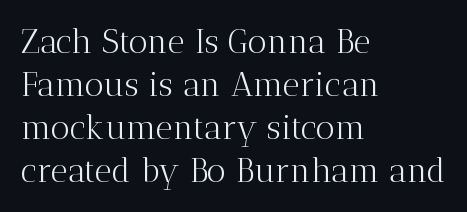
Q: Is the text bold? A: No.
Q: Is the text italic (slanted)? A: No, it is upright.
Q: Is the typeface a serif or a sans-serif typeface? A: Serif.
Q: Is the text underlined? A: No.
Q: How is the paragraph aligned? A: Left-aligned.
Q: Is the spacing between letters normal or unusually wide? A: Normal.
Q: Is the spacing between lines tight, normal or loose? A: Normal.
Q: Width (condensed, normal, or wide)? A: Normal.
Q: Stroke contrast? A: Medium.
Q: x-height? A: Medium.
Q: Monospaced? A: No.
